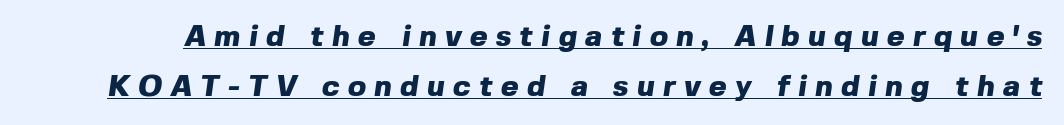
Character widths vary here, with narrow letters taking less room than wide ones. Successive baselines arrive at the customary interval. Descenders here cross a horizontal rule under the line. Look at the tracking — it's clearly loosened, letters drifting apart. This sample uses a sans-serif face.
